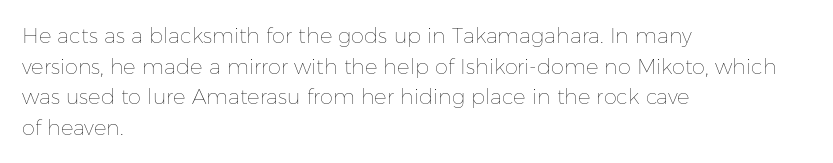
Q: Is the text bold? A: No.
Q: Is the text italic (slanted)? A: No, it is upright.
Q: Is the text underlined? A: No.
Q: How is the paragraph aligned? A: Left-aligned.
Q: Is the spacing between letters normal or unusually wide? A: Normal.
Q: Is the spacing between lines tight, normal or loose? A: Normal.
